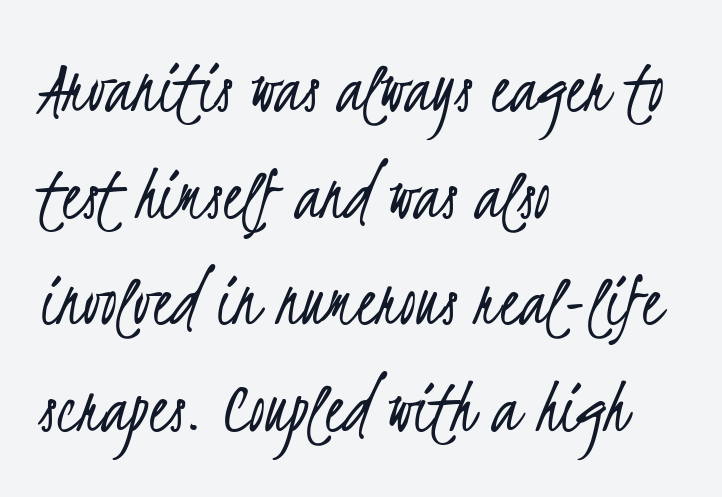
The image shows 79 px light, condensed sans-serif type; set left-aligned, normal line spacing (1.35x), normal letter spacing, not underlined; low stroke contrast and a small x-height.
